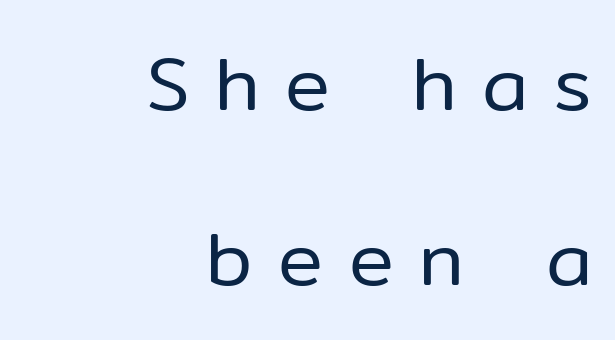
{"serif": "no", "italic": "no", "bold": "no", "weight": "regular", "width": "normal", "stroke_contrast": "low", "x_height": "medium", "monospaced": "no", "underline": "no", "align": "right", "line_spacing": "loose", "line_spacing_ratio": 2.33, "letter_spacing": "wide", "letter_spacing_em": 0.34, "glyph_px": 75}
